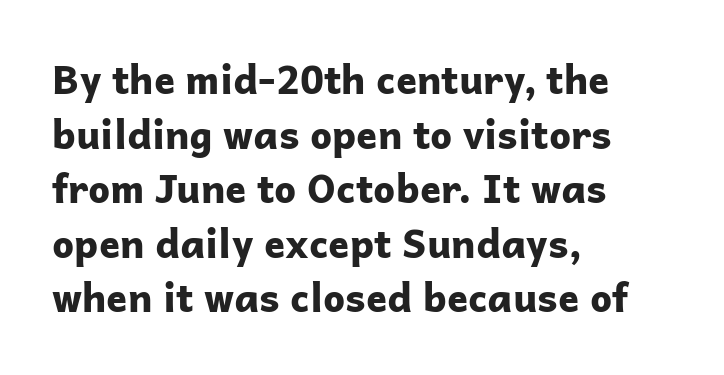
Q: Is the text bold? A: Yes.
Q: Is the text italic (slanted)? A: No, it is upright.
Q: Is the typeface a serif or a sans-serif typeface? A: Sans-serif.
Q: Is the text underlined? A: No.
Q: How is the paragraph aligned? A: Left-aligned.
Q: Is the spacing between letters normal or unusually wide? A: Normal.
Q: Is the spacing between lines tight, normal or loose? A: Normal.
Q: Width (condensed, normal, or wide)? A: Normal.
Q: Stroke contrast? A: Low.
Q: x-height? A: Medium.
Q: Monospaced? A: No.
